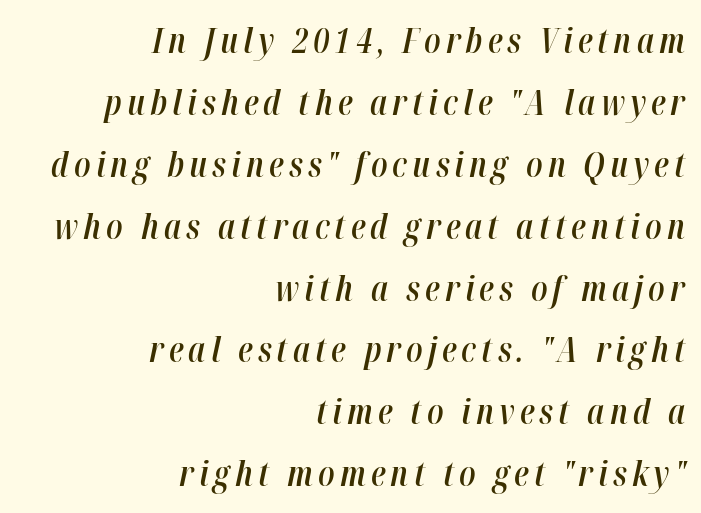
The image shows 34 px semibold, condensed type, italic (leaning right); set right-aligned, line spacing 1.82x, not underlined; high stroke contrast and a medium x-height.
